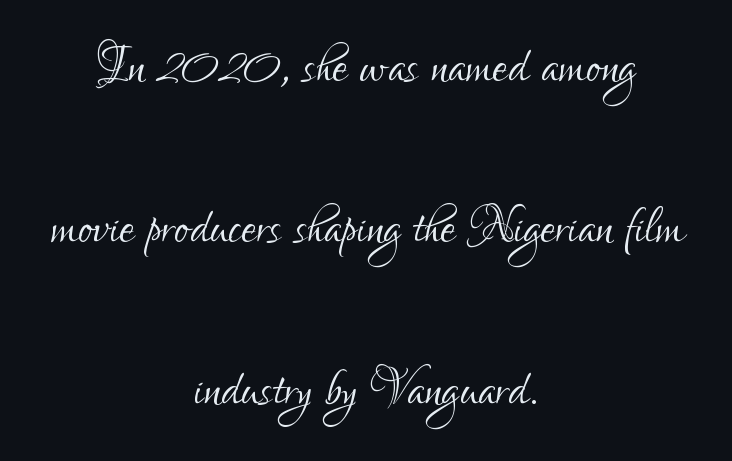
Q: Is the text bold? A: No.
Q: Is the text italic (slanted)? A: Yes.
Q: Is the typeface a serif or a sans-serif typeface? A: Sans-serif.
Q: Is the text underlined? A: No.
Q: How is the paragraph aligned? A: Centered.
Q: Is the spacing between letters normal or unusually wide? A: Normal.
Q: Is the spacing between lines tight, normal or loose? A: Loose.
Q: Width (condensed, normal, or wide)? A: Condensed.
Q: Stroke contrast? A: Low.
Q: x-height? A: Small.
Q: Monospaced? A: No.
